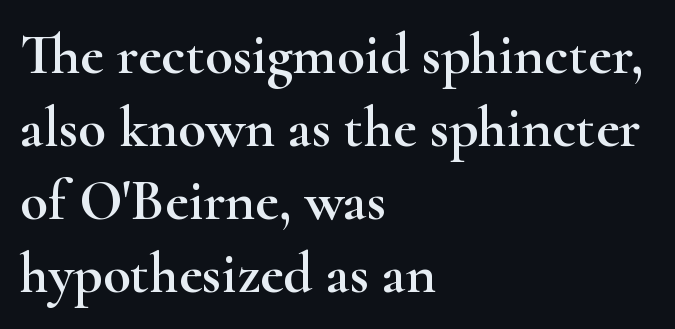
{"serif": "yes", "italic": "no", "width": "wide", "stroke_contrast": "high", "x_height": "small", "monospaced": "no", "underline": "no", "align": "left", "line_spacing": "normal", "line_spacing_ratio": 1.28, "letter_spacing": "normal", "letter_spacing_em": 0.0, "glyph_px": 57}
